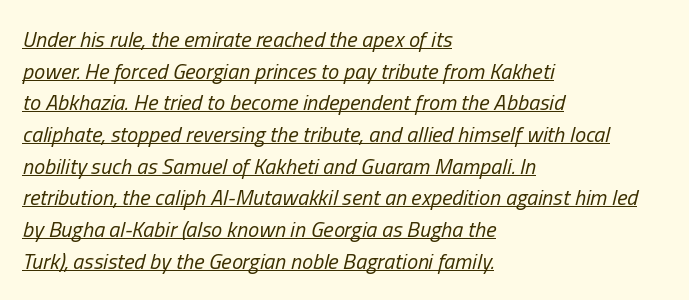
Letters have the restrained weight of plain body copy at most. Whoever set this chose a conventional vertical rhythm. Does the copy run flush right? No — it runs flush left. The specimen includes a rule beneath the text block's lines. Standard letterfit; no display-style spreading of the glyphs. This is oblique type, the kind used for emphasis or titles.
